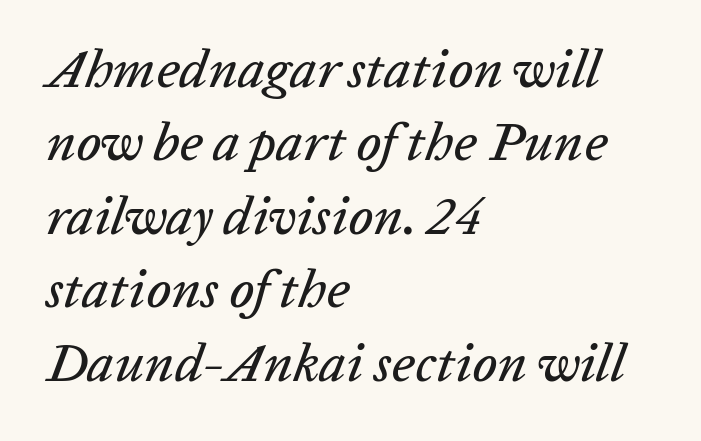
Q: Is the text italic (slanted)? A: Yes, it leans right by about 20 degrees.
Q: Is the text underlined? A: No.
Q: How is the paragraph aligned? A: Left-aligned.
Q: Is the spacing between letters normal or unusually wide? A: Normal.
Q: Is the spacing between lines tight, normal or loose? A: Normal.
Q: Width (condensed, normal, or wide)? A: Normal.
Q: Stroke contrast? A: Low.
Q: x-height? A: Medium.
Q: Monospaced? A: No.
